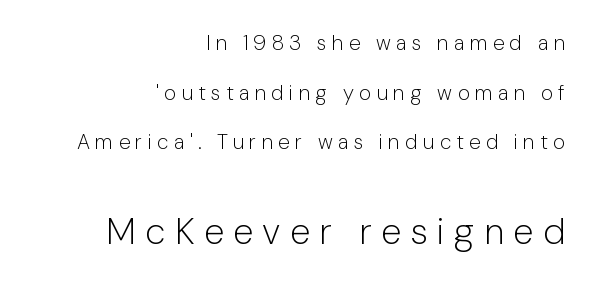
The paragraph has a hard right edge and a soft left edge. The tracking reads as deliberately expanded to a designer's eye. Honestly, there is no underline to notice here at all. The space between consecutive lines is lavish.
